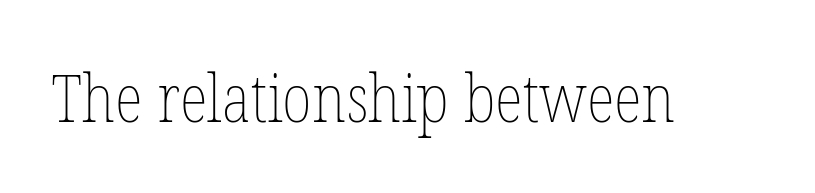
{"italic": "no", "bold": "no", "weight": "thin", "width": "condensed", "stroke_contrast": "low", "x_height": "medium", "monospaced": "no", "underline": "no", "letter_spacing": "normal", "letter_spacing_em": 0.0, "glyph_px": 66}
